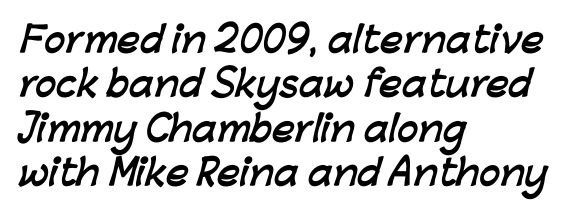
The image shows 35 px semibold sans-serif type; set left-aligned, normal line spacing (1.27x), normal letter spacing, not underlined; low stroke contrast and a medium x-height.
